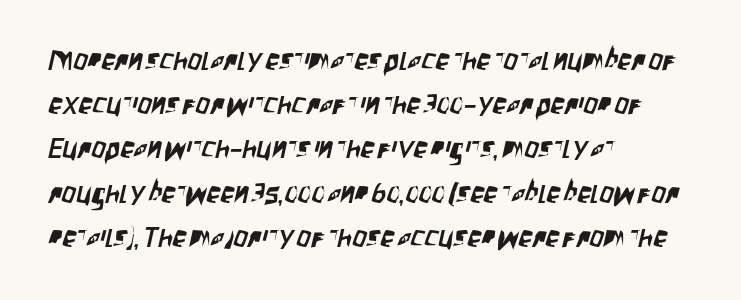
{"serif": "no", "width": "condensed", "stroke_contrast": "low", "x_height": "large", "monospaced": "no", "underline": "no", "align": "left", "line_spacing": "normal", "line_spacing_ratio": 1.58, "letter_spacing": "normal", "letter_spacing_em": 0.0, "glyph_px": 28}
